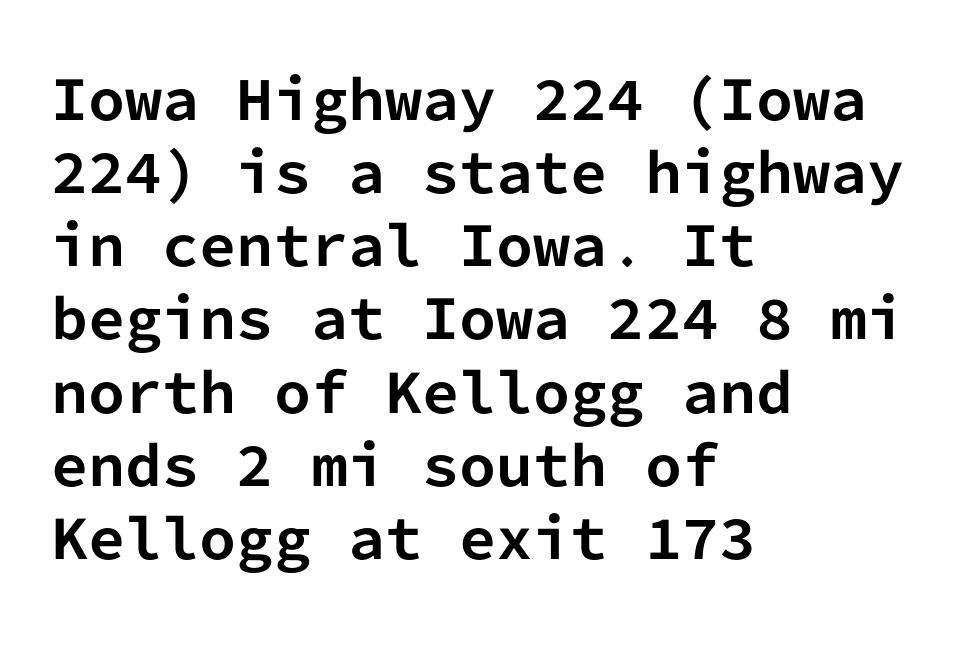
The image shows 53 px bold sans-serif type, upright, monospaced; set left-aligned, normal line spacing (1.38x), normal letter spacing, not underlined; low stroke contrast and a medium x-height.
